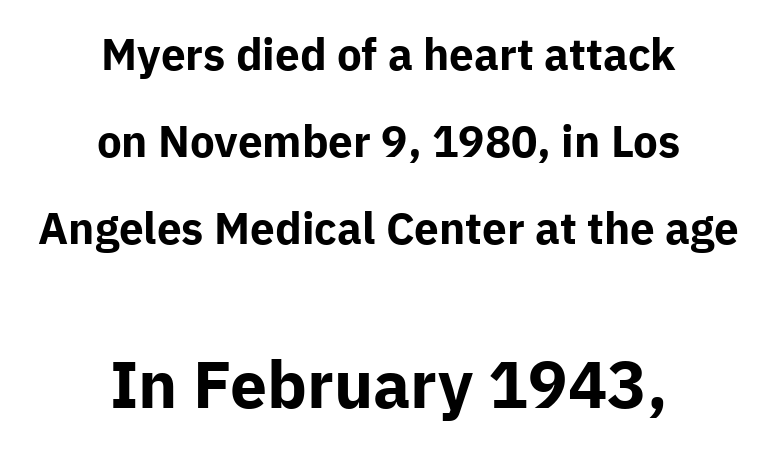
Are there feet on the stems? There aren't — it's a sans. Posture: straight, roman, zero tilt. Does extra space separate the letters? No, they use regular spacing. Teacher's note: observe the equal gaps on both sides — that is centered alignment. Typesetter's note — lower block bumped up in size, upper block left smaller.
